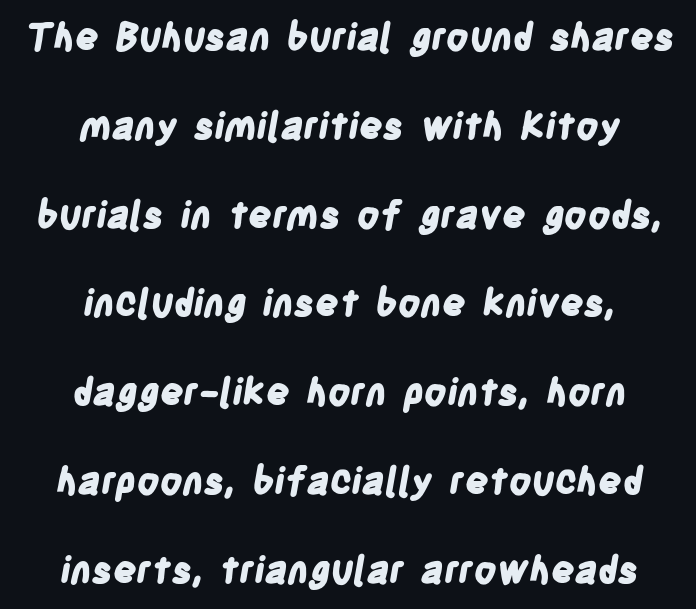
The image shows 37 px bold, condensed sans-serif type; set centered, loose line spacing (2.4x), normal letter spacing, not underlined; low stroke contrast and a large x-height.
